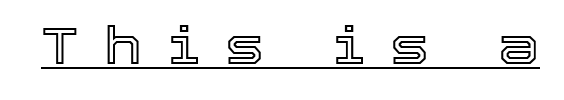
Q: Is the text italic (slanted)? A: No, it is upright.
Q: Is the text underlined? A: Yes.
Q: Is the spacing between letters normal or unusually wide? A: Unusually wide.
Q: Width (condensed, normal, or wide)? A: Normal.
Q: x-height? A: Medium.
Q: Monospaced? A: No.
